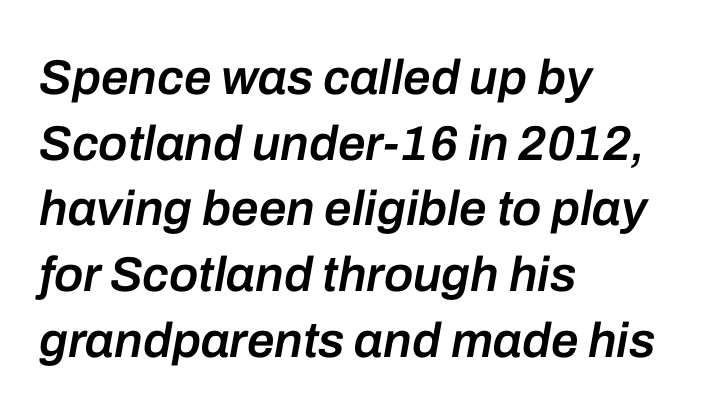
The image shows 49 px semibold type, italic (leaning right); set left-aligned, normal line spacing (1.34x), normal letter spacing, not underlined; low stroke contrast and a medium x-height.
